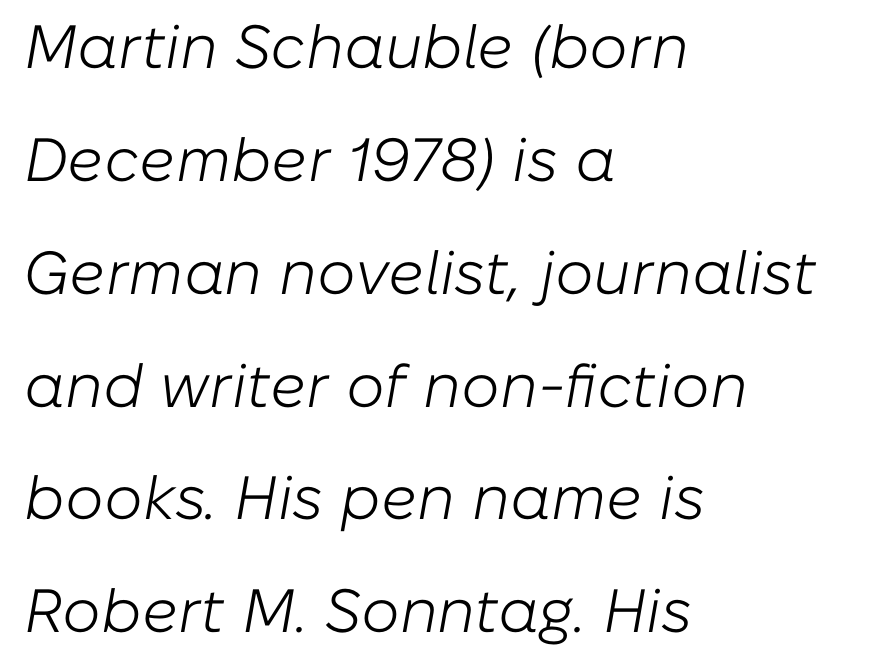
Q: Is the text bold? A: No.
Q: Is the text italic (slanted)? A: Yes, it leans right by about 10 degrees.
Q: Is the text underlined? A: No.
Q: How is the paragraph aligned? A: Left-aligned.
Q: Is the spacing between letters normal or unusually wide? A: Normal.
Q: Width (condensed, normal, or wide)? A: Normal.
Q: Stroke contrast? A: Low.
Q: x-height? A: Medium.
Q: Monospaced? A: No.
